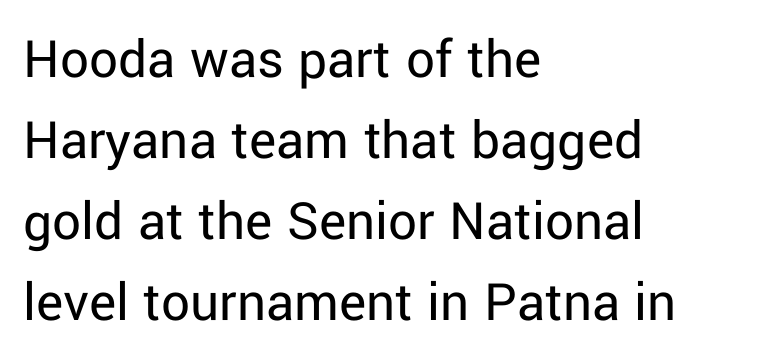
{"serif": "no", "italic": "no", "bold": "no", "weight": "regular", "width": "normal", "stroke_contrast": "low", "x_height": "medium", "monospaced": "no", "underline": "no", "align": "left", "line_spacing": "normal", "line_spacing_ratio": 1.42, "letter_spacing": "normal", "letter_spacing_em": 0.0, "glyph_px": 57}
